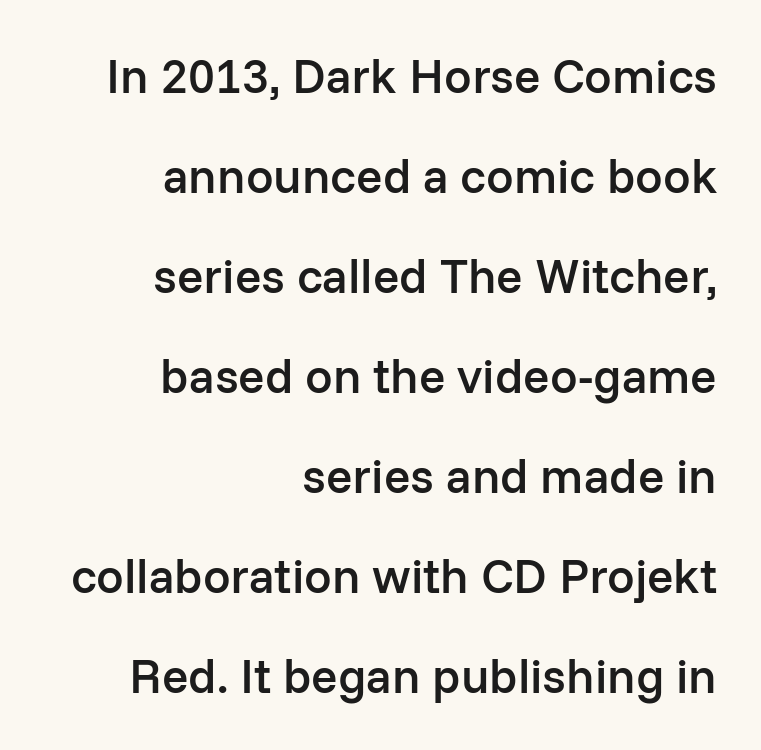
Q: Is the text bold? A: Semi-bold.
Q: Is the text italic (slanted)? A: No, it is upright.
Q: Is the typeface a serif or a sans-serif typeface? A: Sans-serif.
Q: Is the text underlined? A: No.
Q: How is the paragraph aligned? A: Right-aligned.
Q: Is the spacing between letters normal or unusually wide? A: Normal.
Q: Is the spacing between lines tight, normal or loose? A: Loose.
Q: Width (condensed, normal, or wide)? A: Normal.
Q: Stroke contrast? A: Low.
Q: x-height? A: Medium.
Q: Monospaced? A: No.
